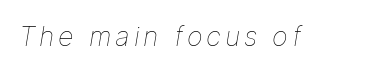
Q: Is the text bold? A: No.
Q: Is the text italic (slanted)? A: Yes, it leans right by about 9 degrees.
Q: Is the text underlined? A: No.
